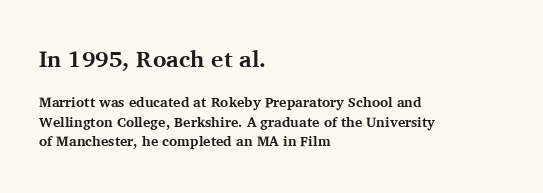
Q: Is the text bold? A: Yes.
Q: Is the text italic (slanted)? A: No, it is upright.
Q: Is the text underlined? A: No.
Q: How is the paragraph aligned? A: Left-aligned.
Q: Is the spacing between letters normal or unusually wide? A: Normal.
Q: Is the spacing between lines tight, normal or loose? A: Normal.
Q: Which block of text is set in a larger size, the first (top) or the second (bottom)? A: The first (top) one.
